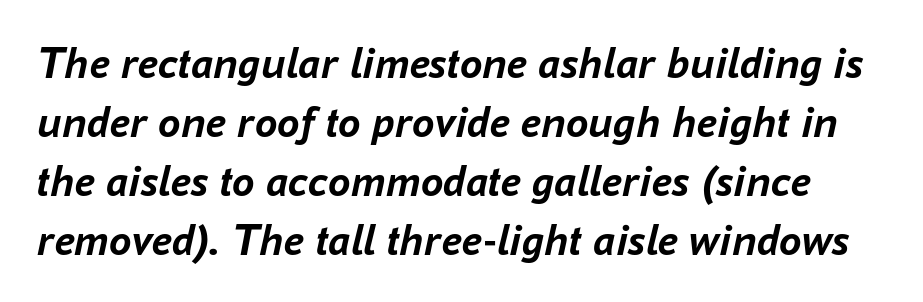
This sample uses plain, unmodified letter spacing. Style check: oblique. Think of a printed novel: that variable character pitch is what you see here. Rows of type keep a routine distance in the vertical direction. Plenty of ink on the page — the face is bold.
